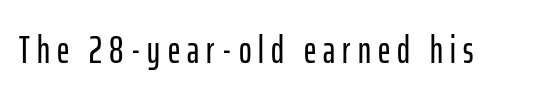
The image shows 38 px condensed sans-serif type, upright; set not underlined; low stroke contrast and a medium x-height.
